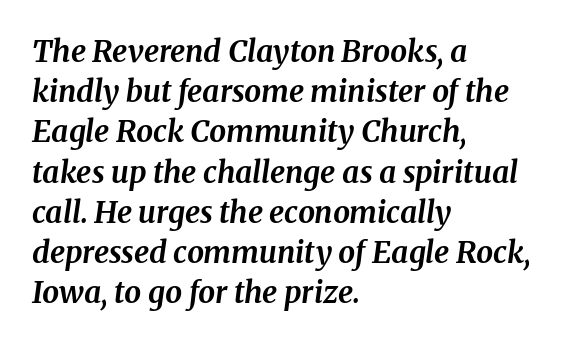
Q: Is the text bold? A: Yes.
Q: Is the text italic (slanted)? A: Yes, it leans right by about 8 degrees.
Q: Is the typeface a serif or a sans-serif typeface? A: Serif.
Q: Is the text underlined? A: No.
Q: How is the paragraph aligned? A: Left-aligned.
Q: Is the spacing between letters normal or unusually wide? A: Normal.
Q: Is the spacing between lines tight, normal or loose? A: Normal.
Q: Width (condensed, normal, or wide)? A: Normal.
Q: Stroke contrast? A: Medium.
Q: x-height? A: Medium.
Q: Monospaced? A: No.
